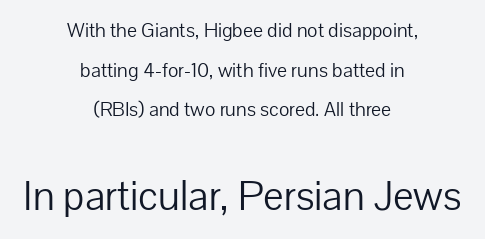
{"serif": "no", "italic": "no", "bold": "no", "weight": "light", "width": "normal", "stroke_contrast": "low", "x_height": "medium", "monospaced": "no", "underline": "no", "align": "center", "line_spacing": "loose", "line_spacing_ratio": 1.98, "letter_spacing": "normal", "letter_spacing_em": 0.0, "larger_block": "second", "size_ratio": 2.05, "glyph_px": 41}
